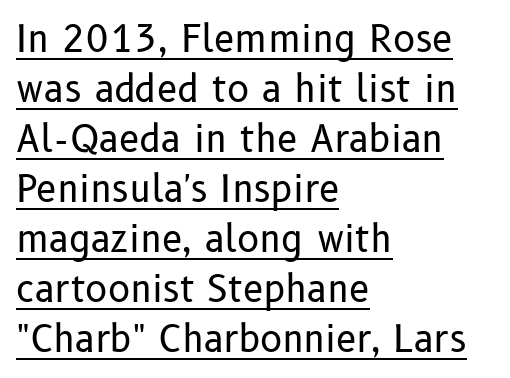
The image shows 37 px regular-weight sans-serif type, upright; set left-aligned, normal line spacing (1.35x), normal letter spacing, underlined; low stroke contrast and a medium x-height.
